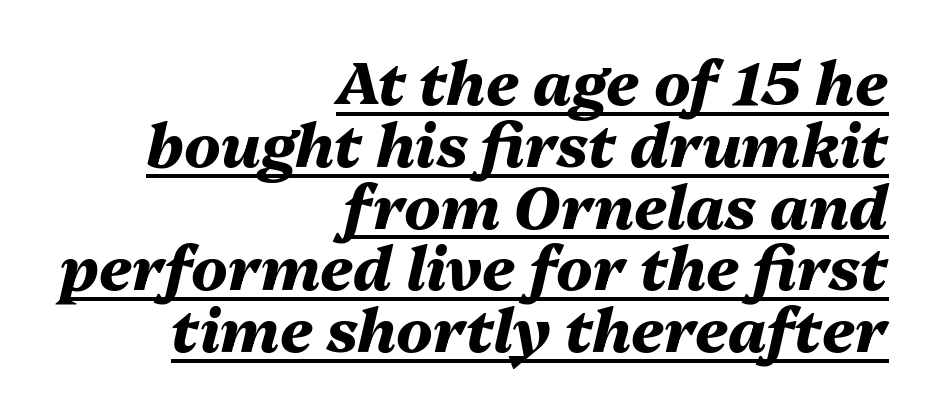
The image shows 60 px heavy type, italic (leaning right); set right-aligned, tight line spacing (1.03x), normal letter spacing, underlined; medium stroke contrast and a medium x-height.
